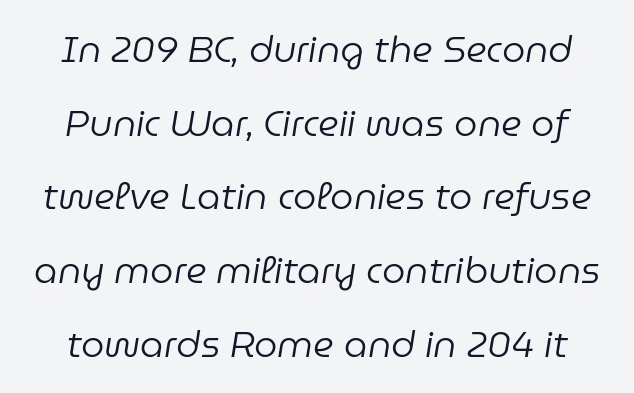
This rendering uses center alignment, leaving both contours irregular but symmetric. These lines keep a tight, regular rhythm from letter to letter. Is this a heavy cut? Hardly; it is regular or lighter. Spacing verdict: proportional, widths tailored to each character. Honestly, the rows look like they've been pulled way apart.
